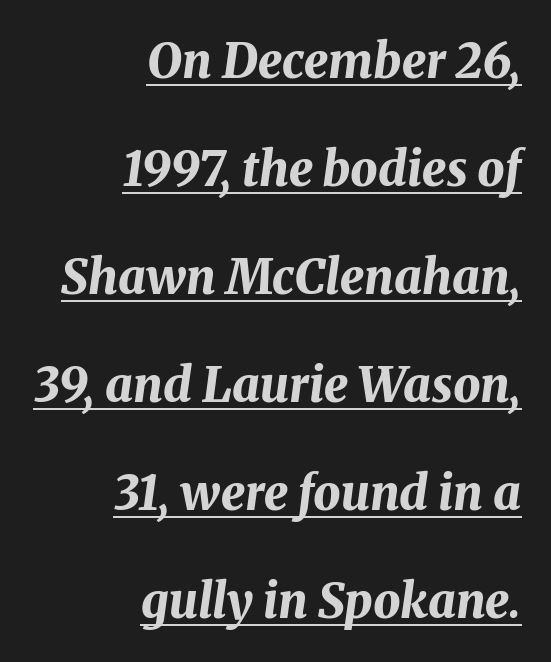
{"italic": "yes", "lean": "right", "slant_degrees": 8, "bold": "yes", "weight": "bold", "width": "normal", "stroke_contrast": "medium", "x_height": "medium", "monospaced": "no", "underline": "yes", "align": "right", "line_spacing": "loose", "line_spacing_ratio": 2.25, "letter_spacing": "normal", "letter_spacing_em": 0.0, "glyph_px": 48}
